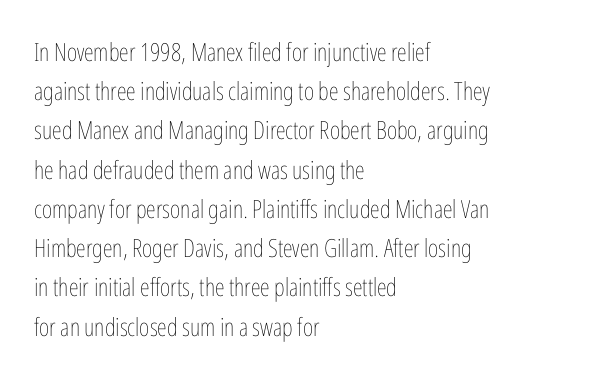
Is this a heavy cut? Hardly; it is regular or lighter. In CSS terms this would be text-align: left. Words appear dense and cohesive because spacing is normal. The gap between lines stays unmarked. Reading down the column, the eye jumps a familiar distance to each next line. This is roman type, the default non-slanted kind.
